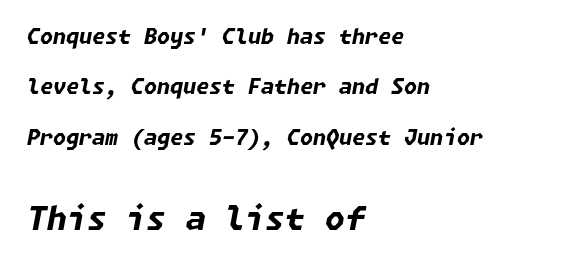
{"italic": "yes", "lean": "right", "slant_degrees": 11, "bold": "yes", "weight": "bold", "width": "normal", "stroke_contrast": "low", "x_height": "medium", "underline": "no", "align": "left", "line_spacing": "loose", "line_spacing_ratio": 2.4, "letter_spacing": "normal", "letter_spacing_em": 0.0, "larger_block": "second", "size_ratio": 1.52, "glyph_px": 32}
